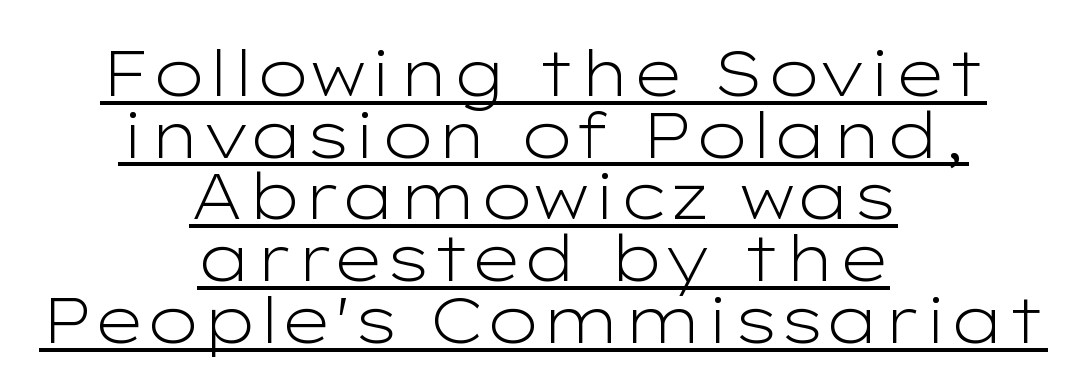
Q: Is the text bold? A: No.
Q: Is the text italic (slanted)? A: No, it is upright.
Q: Is the typeface a serif or a sans-serif typeface? A: Sans-serif.
Q: Is the text underlined? A: Yes.
Q: How is the paragraph aligned? A: Centered.
Q: Is the spacing between letters normal or unusually wide? A: Normal.
Q: Is the spacing between lines tight, normal or loose? A: Tight.
Q: Width (condensed, normal, or wide)? A: Wide.
Q: Stroke contrast? A: Low.
Q: x-height? A: Medium.
Q: Monospaced? A: No.
